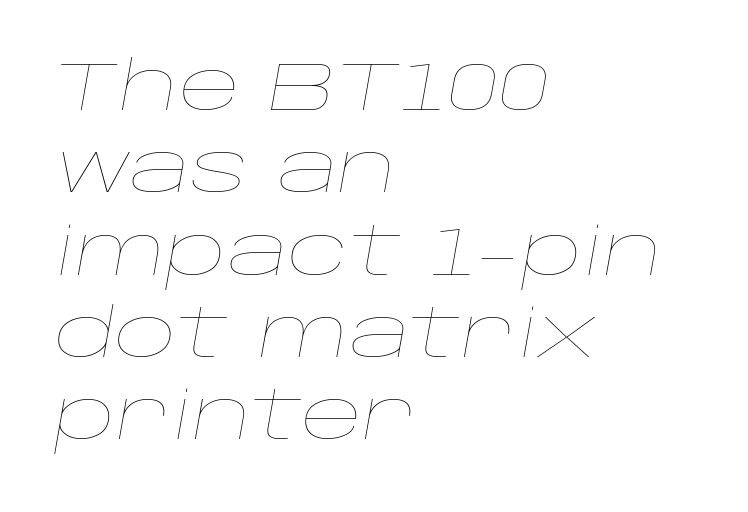
{"italic": "yes", "lean": "right", "slant_degrees": 10, "bold": "no", "weight": "thin", "width": "wide", "stroke_contrast": "low", "x_height": "large", "monospaced": "no", "underline": "no", "align": "left", "line_spacing_ratio": 1.21, "letter_spacing": "normal", "letter_spacing_em": 0.0, "glyph_px": 68}
